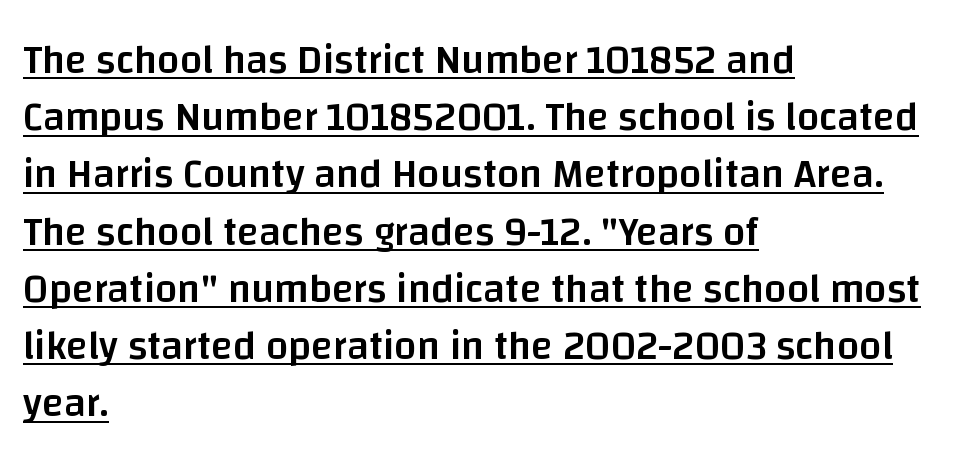
{"serif": "no", "italic": "no", "bold": "semi", "weight": "semibold", "width": "normal", "stroke_contrast": "low", "x_height": "large", "monospaced": "no", "underline": "yes", "align": "left", "line_spacing": "normal", "line_spacing_ratio": 1.43, "letter_spacing": "normal", "letter_spacing_em": 0.0, "glyph_px": 40}
